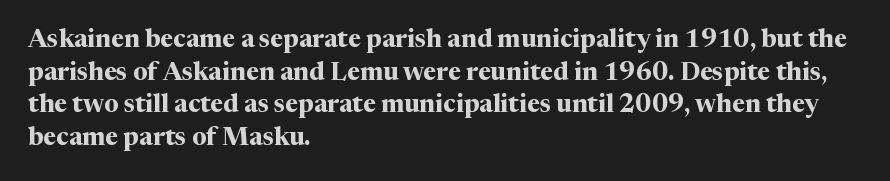
{"italic": "no", "bold": "yes", "underline": "no", "align": "left", "line_spacing": "normal", "line_spacing_ratio": 1.31, "letter_spacing": "normal", "letter_spacing_em": 0.0, "glyph_px": 25}
